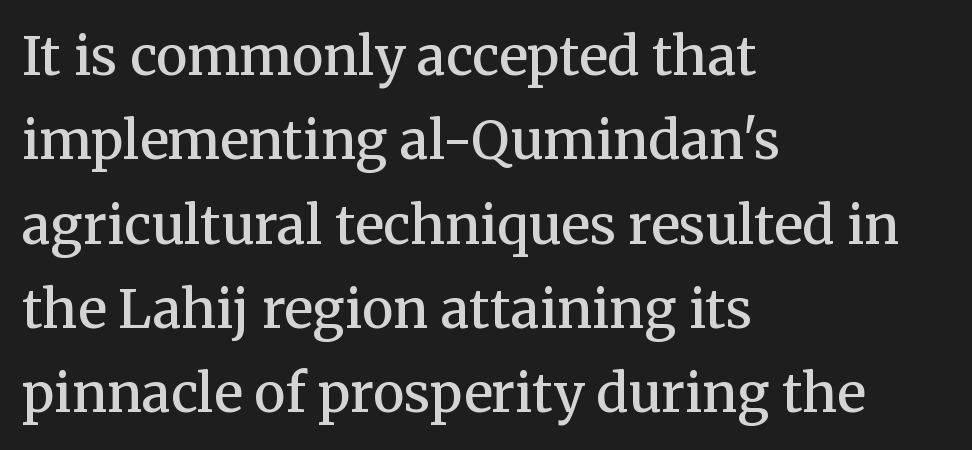
Q: Is the text bold? A: Semi-bold.
Q: Is the text italic (slanted)? A: No, it is upright.
Q: Is the typeface a serif or a sans-serif typeface? A: Serif.
Q: Is the text underlined? A: No.
Q: How is the paragraph aligned? A: Left-aligned.
Q: Is the spacing between letters normal or unusually wide? A: Normal.
Q: Is the spacing between lines tight, normal or loose? A: Normal.
Q: Width (condensed, normal, or wide)? A: Normal.
Q: Stroke contrast? A: Medium.
Q: x-height? A: Medium.
Q: Monospaced? A: No.
